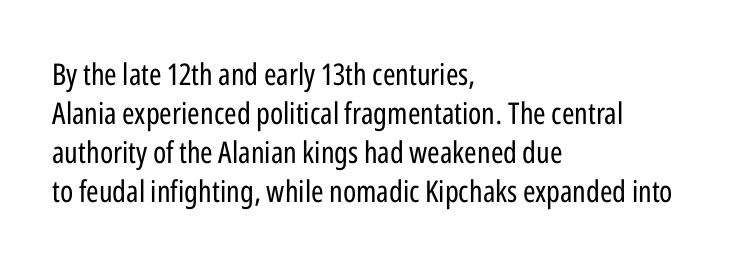
The image shows 30 px regular-weight, condensed sans-serif type, upright; set left-aligned, normal line spacing (1.3x), normal letter spacing, not underlined; low stroke contrast and a medium x-height.
